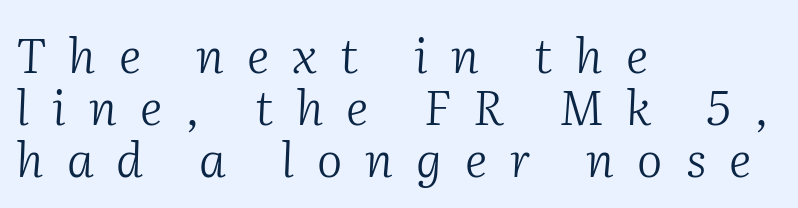
Q: Is the text bold? A: No.
Q: Is the text italic (slanted)? A: Yes, it leans right by about 2 degrees.
Q: Is the typeface a serif or a sans-serif typeface? A: Serif.
Q: Is the text underlined? A: No.
Q: How is the paragraph aligned? A: Left-aligned.
Q: Is the spacing between letters normal or unusually wide? A: Unusually wide.
Q: Is the spacing between lines tight, normal or loose? A: Tight.
Q: Width (condensed, normal, or wide)? A: Normal.
Q: Stroke contrast? A: Medium.
Q: x-height? A: Medium.
Q: Monospaced? A: No.
